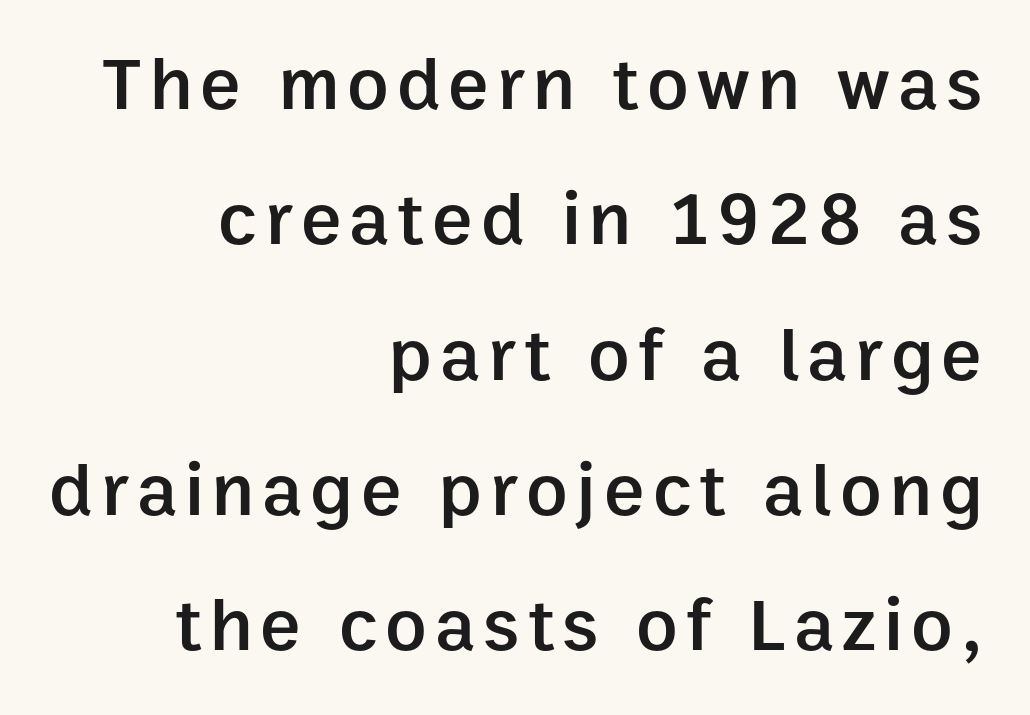
Q: Is the text bold? A: Semi-bold.
Q: Is the text italic (slanted)? A: No, it is upright.
Q: Is the typeface a serif or a sans-serif typeface? A: Sans-serif.
Q: Is the text underlined? A: No.
Q: How is the paragraph aligned? A: Right-aligned.
Q: Width (condensed, normal, or wide)? A: Normal.
Q: Stroke contrast? A: Low.
Q: x-height? A: Medium.
Q: Monospaced? A: No.
